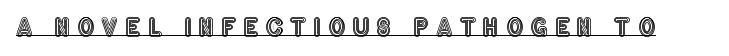
{"italic": "no", "underline": "yes", "letter_spacing": "wide", "letter_spacing_em": 0.3, "glyph_px": 24}
